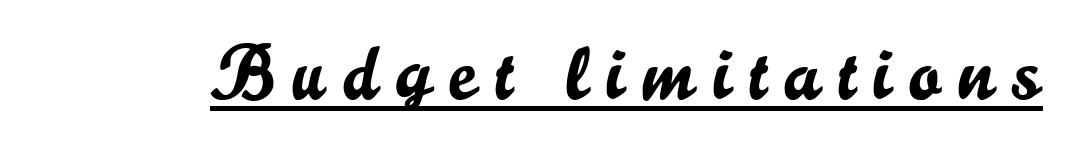
Q: Is the text italic (slanted)? A: Yes.
Q: Is the typeface a serif or a sans-serif typeface? A: Sans-serif.
Q: Is the text underlined? A: Yes.
Q: Is the spacing between letters normal or unusually wide? A: Unusually wide.
Q: Width (condensed, normal, or wide)? A: Normal.
Q: Stroke contrast? A: Low.
Q: x-height? A: Small.
Q: Monospaced? A: No.
